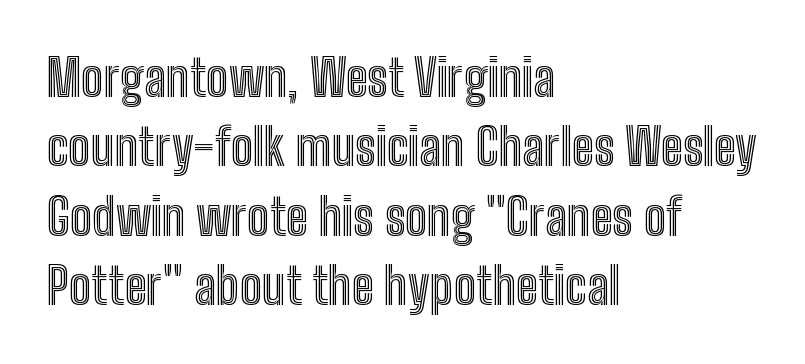
The image shows 50 px condensed type, upright; set left-aligned, normal line spacing (1.39x), normal letter spacing, not underlined; a medium x-height.
